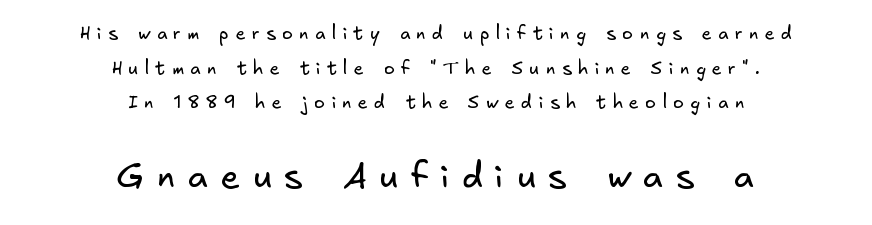
{"serif": "no", "bold": "no", "weight": "regular", "width": "normal", "stroke_contrast": "low", "x_height": "small", "underline": "no", "align": "center", "line_spacing": "loose", "line_spacing_ratio": 1.93, "letter_spacing": "wide", "letter_spacing_em": 0.36, "larger_block": "second", "size_ratio": 1.94, "glyph_px": 35}
